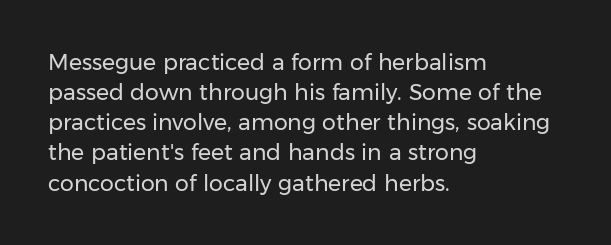
The image shows 22 px text type, upright; set left-aligned, normal line spacing (1.37x), normal letter spacing, not underlined.
